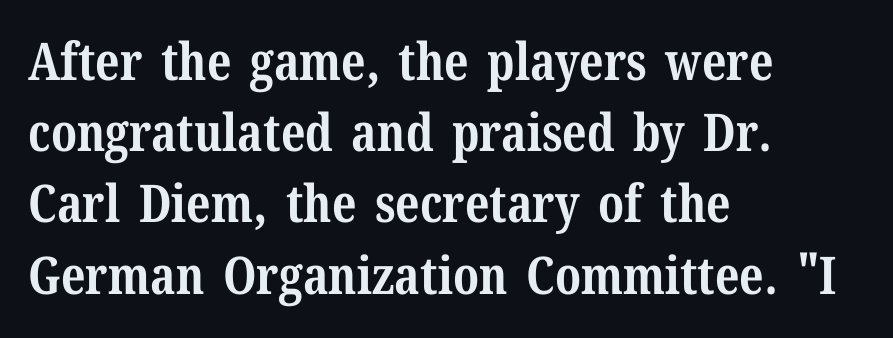
Q: Is the text bold? A: Yes.
Q: Is the text italic (slanted)? A: No, it is upright.
Q: Is the typeface a serif or a sans-serif typeface? A: Serif.
Q: Is the text underlined? A: No.
Q: How is the paragraph aligned? A: Left-aligned.
Q: Is the spacing between letters normal or unusually wide? A: Normal.
Q: Is the spacing between lines tight, normal or loose? A: Normal.
Q: Width (condensed, normal, or wide)? A: Normal.
Q: Stroke contrast? A: Medium.
Q: x-height? A: Medium.
Q: Monospaced? A: No.
